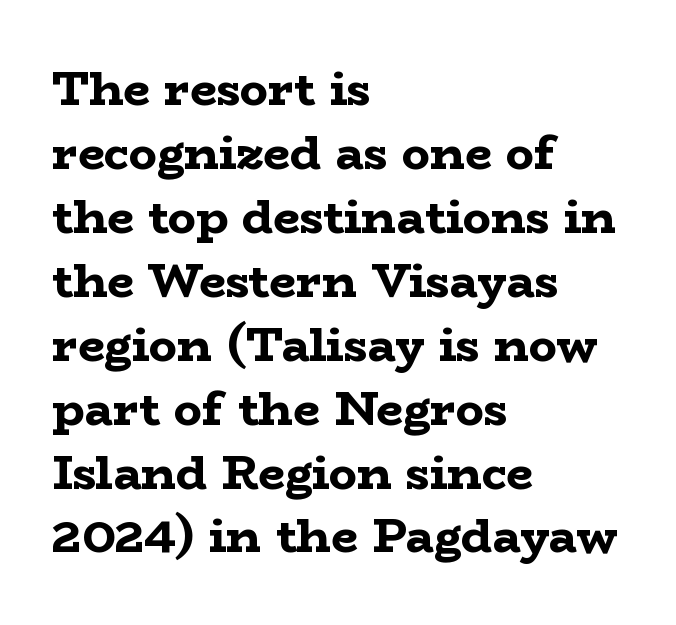
The glyphs are unaccompanied by any horizontal stroke below them. Stroke terminals: seriffed. The rendering uses natural spacing where letterforms have individual widths. Do the letters lean? They stand straight. Does the leading feel generous? No, just average.
